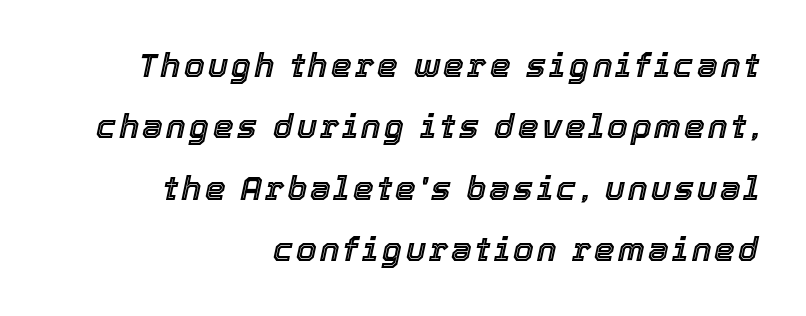
{"italic": "yes", "lean": "right", "slant_degrees": 12, "width": "normal", "x_height": "medium", "monospaced": "no", "underline": "no", "align": "right", "line_spacing_ratio": 1.86, "glyph_px": 33}
